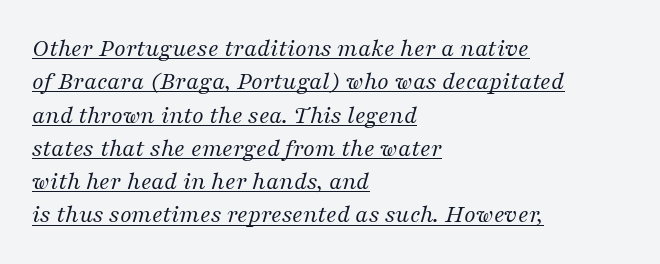
Posture: slanted. The space between consecutive lines is moderate. Stem width sits at or under what a default text font uses. Words appear dense and cohesive because spacing is normal.
